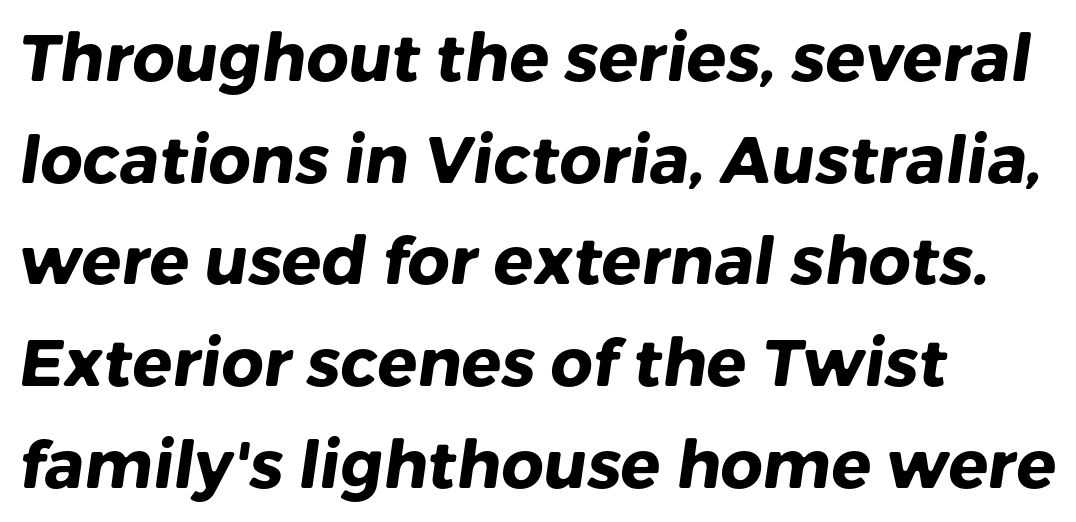
Looks like regular typesetting: each glyph gets only the width it needs. Words float on clear page, feet unadorned. Serifs: no, the terminals of the letterforms are clean. Does extra space separate the letters? No, they use regular spacing. Strokes here are thick enough to call this a true bold.
